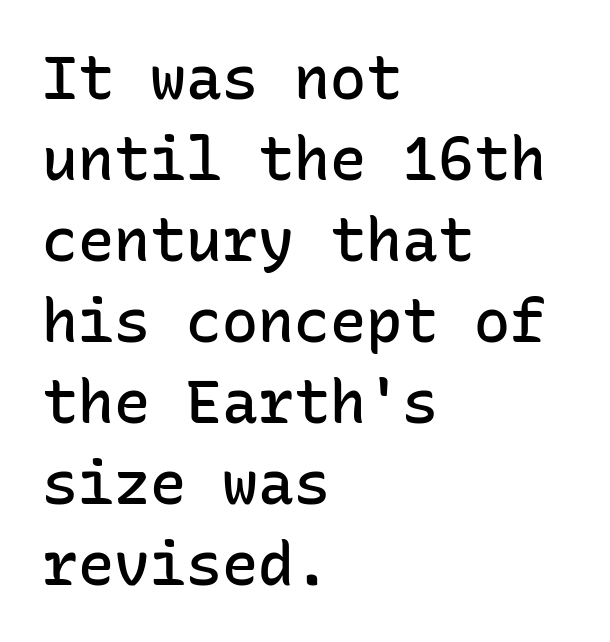
Q: Is the text bold? A: Semi-bold.
Q: Is the text italic (slanted)? A: No, it is upright.
Q: Is the typeface a serif or a sans-serif typeface? A: Sans-serif.
Q: Is the text underlined? A: No.
Q: How is the paragraph aligned? A: Left-aligned.
Q: Is the spacing between letters normal or unusually wide? A: Normal.
Q: Is the spacing between lines tight, normal or loose? A: Normal.
Q: Width (condensed, normal, or wide)? A: Normal.
Q: Stroke contrast? A: Low.
Q: x-height? A: Medium.
Q: Monospaced? A: Yes.
